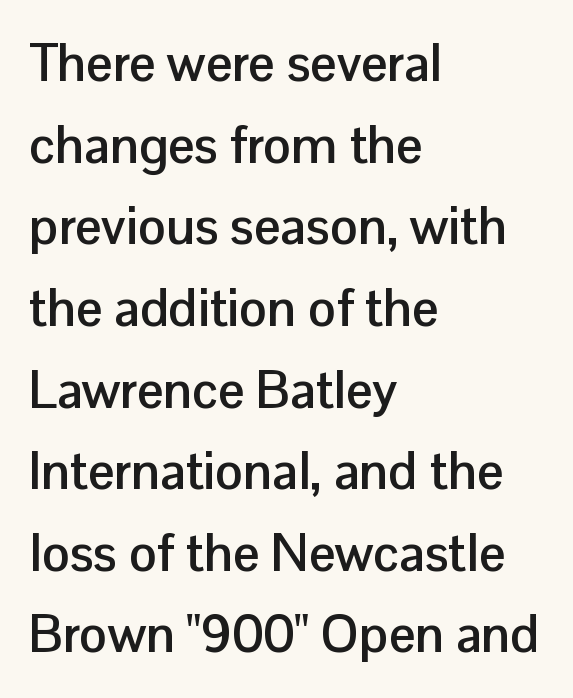
{"serif": "no", "italic": "no", "bold": "yes", "weight": "semibold", "width": "normal", "stroke_contrast": "low", "x_height": "medium", "monospaced": "no", "underline": "no", "align": "left", "line_spacing": "normal", "line_spacing_ratio": 1.57, "letter_spacing": "normal", "letter_spacing_em": 0.0, "glyph_px": 52}
